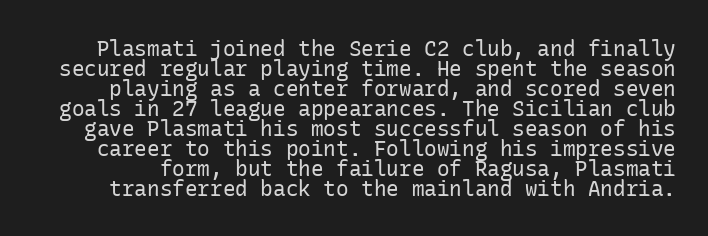
The image shows 21 px text type, upright; set tight line spacing (0.95x), normal letter spacing, not underlined.
